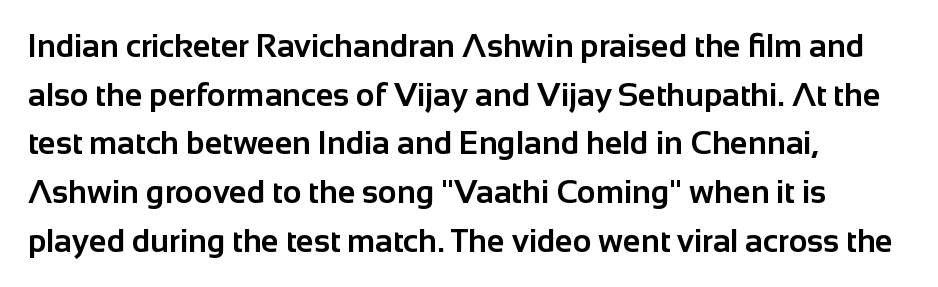
Tracking here is standard; glyphs follow each other at the usual distance. The setting favours the left margin, as ordinary paragraphs usually do. Unmarked baselines from the first word to the last. Posture: vertical. In terms of letterform style, serifs are entirely absent. Think of a printed novel: that variable character pitch is what you see here.
